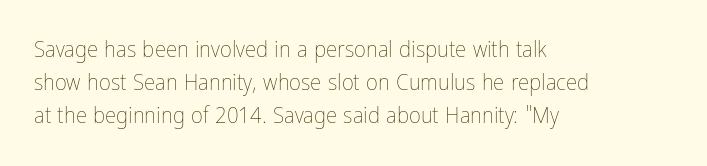
Honestly, the row spacing looks completely unremarkable. Caption: face not bold, strokes unweighted. Posture: vertical. This rendering features lettering with no underline. The setting favours the left margin, as ordinary paragraphs usually do.
